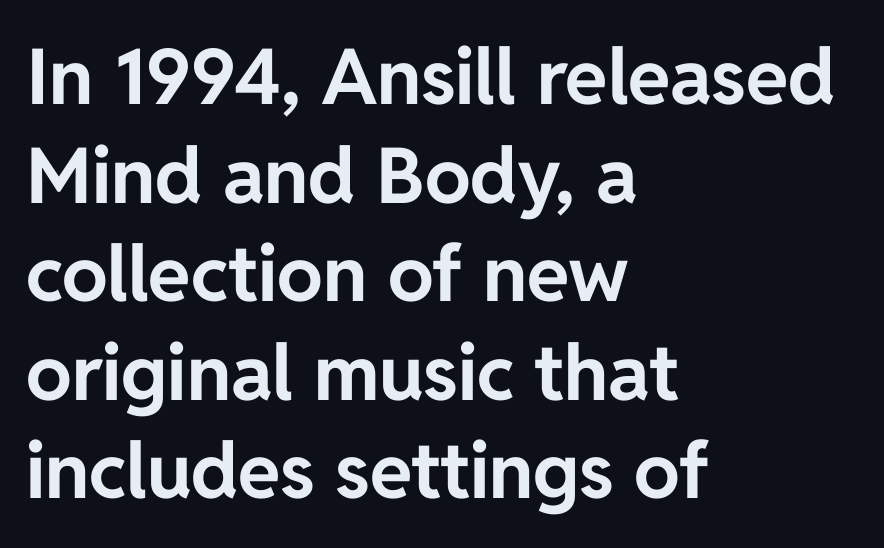
The image shows 77 px bold sans-serif type, upright; set left-aligned, normal line spacing (1.28x), normal letter spacing, not underlined; low stroke contrast and a medium x-height.
